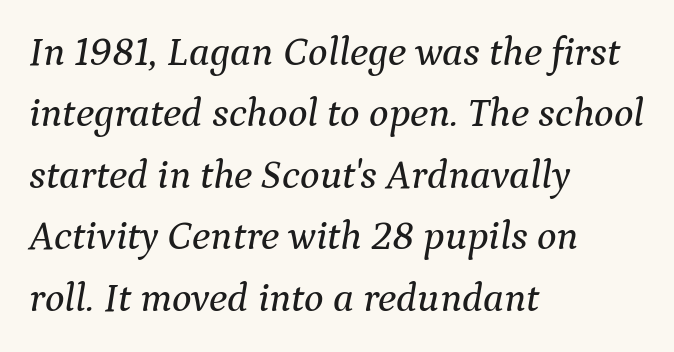
{"serif": "yes", "italic": "yes", "lean": "right", "slant_degrees": 9, "width": "normal", "stroke_contrast": "medium", "x_height": "medium", "monospaced": "no", "underline": "no", "align": "left", "line_spacing": "normal", "line_spacing_ratio": 1.5, "letter_spacing": "normal", "letter_spacing_em": 0.0, "glyph_px": 41}
